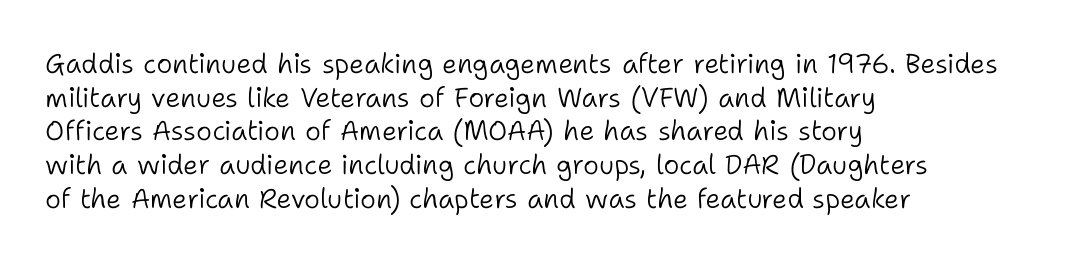
Q: Is the text bold? A: No.
Q: Is the text italic (slanted)? A: No, it is upright.
Q: Is the text underlined? A: No.
Q: How is the paragraph aligned? A: Left-aligned.
Q: Is the spacing between letters normal or unusually wide? A: Normal.
Q: Is the spacing between lines tight, normal or loose? A: Normal.
